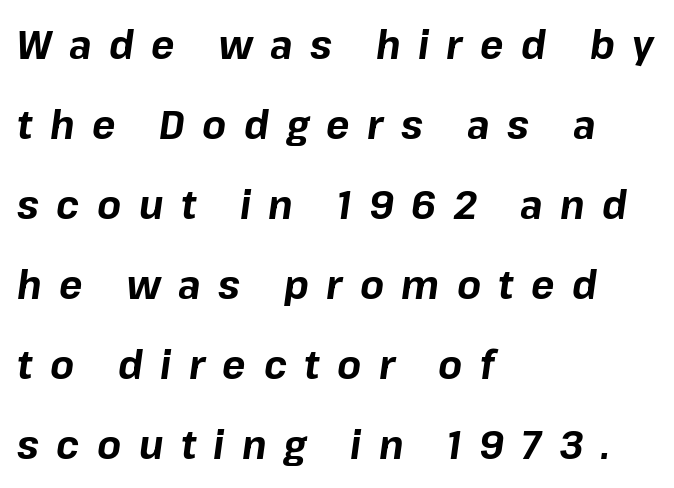
{"italic": "yes", "lean": "right", "slant_degrees": 8, "bold": "yes", "weight": "bold", "width": "normal", "stroke_contrast": "low", "x_height": "medium", "monospaced": "no", "underline": "no", "align": "left", "line_spacing": "loose", "line_spacing_ratio": 2.05, "letter_spacing": "wide", "letter_spacing_em": 0.45, "glyph_px": 39}
